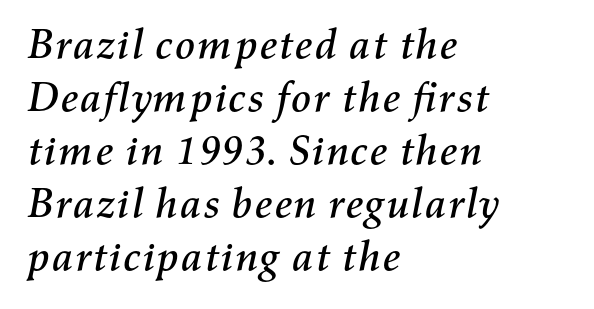
{"italic": "yes", "lean": "right", "slant_degrees": 11, "width": "normal", "stroke_contrast": "medium", "x_height": "medium", "monospaced": "no", "underline": "no", "align": "left", "line_spacing": "normal", "line_spacing_ratio": 1.26, "letter_spacing": "normal", "letter_spacing_em": 0.0, "glyph_px": 42}
